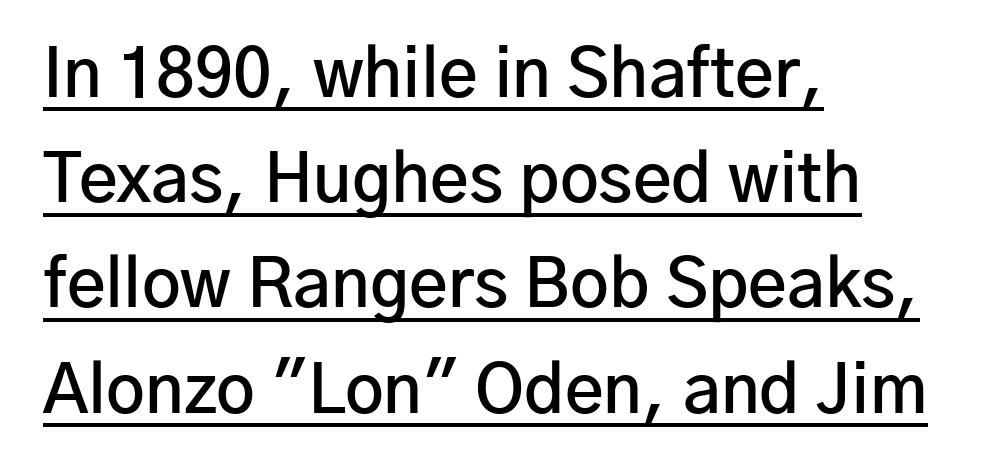
The vertical gap from one line to the next is medium. Classification — sans serif. The lettering holds an erect, upright posture throughout. Do the characters align in a grid? No, the font is proportional. The rendering keeps characters at their native spacing.
